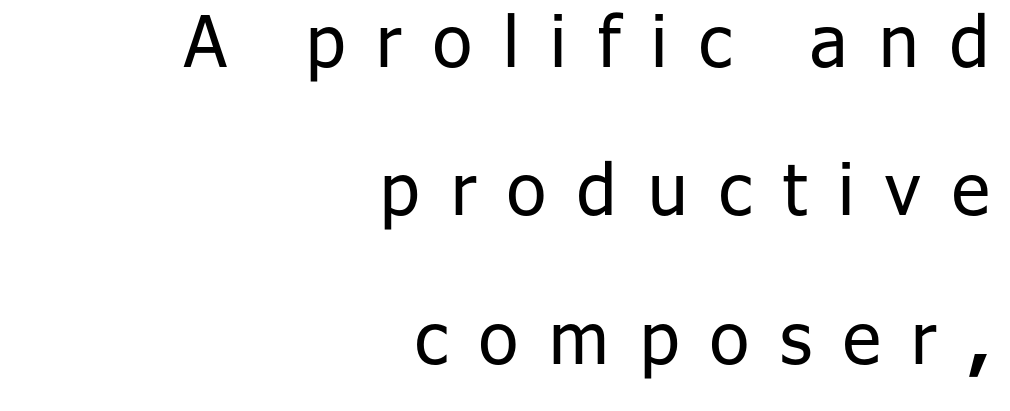
The image shows 71 px regular-weight sans-serif type, upright; set right-aligned, loose line spacing (2.09x), unusually wide letter spacing (+0.44 em), not underlined; low stroke contrast and a medium x-height.
